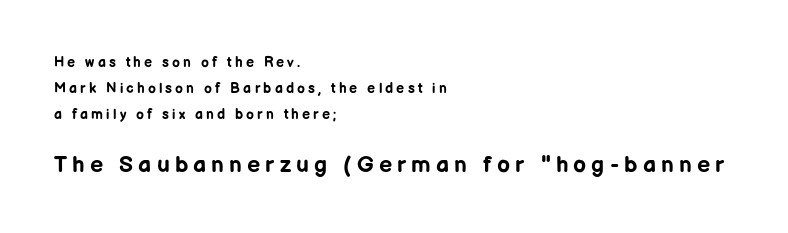
Each glyph is drawn with heavy, bold strokes. Has an underline been added? It has not. Between one letter and the next there's a generous, obvious gap. Size hierarchy here favors the trailing block over the leading one.
